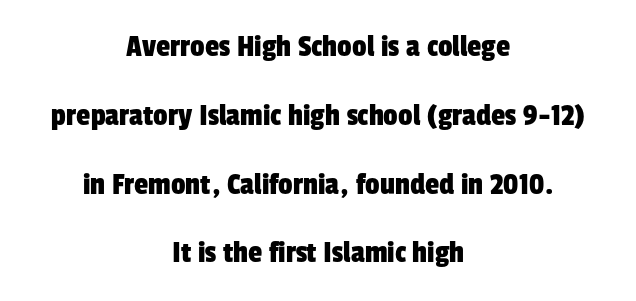
Q: Is the typeface a serif or a sans-serif typeface? A: Sans-serif.
Q: Is the text underlined? A: No.
Q: How is the paragraph aligned? A: Centered.
Q: Is the spacing between letters normal or unusually wide? A: Normal.
Q: Is the spacing between lines tight, normal or loose? A: Loose.
Q: Width (condensed, normal, or wide)? A: Condensed.
Q: Stroke contrast? A: Low.
Q: x-height? A: Medium.
Q: Monospaced? A: No.
